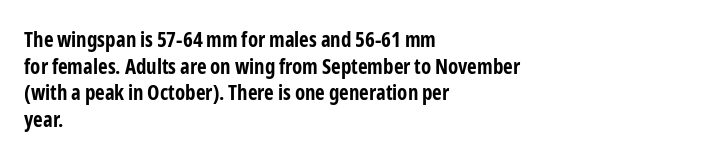
{"italic": "no", "bold": "yes", "underline": "no", "align": "left", "line_spacing": "normal", "line_spacing_ratio": 1.27, "letter_spacing": "normal", "letter_spacing_em": 0.0, "glyph_px": 21}
